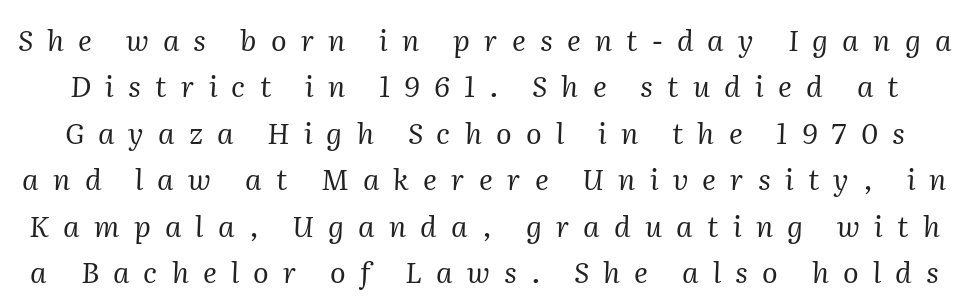
The image shows 29 px regular-weight serif type, italic (leaning right); set normal line spacing (1.6x), unusually wide letter spacing (+0.49 em), not underlined; medium stroke contrast and a medium x-height.
